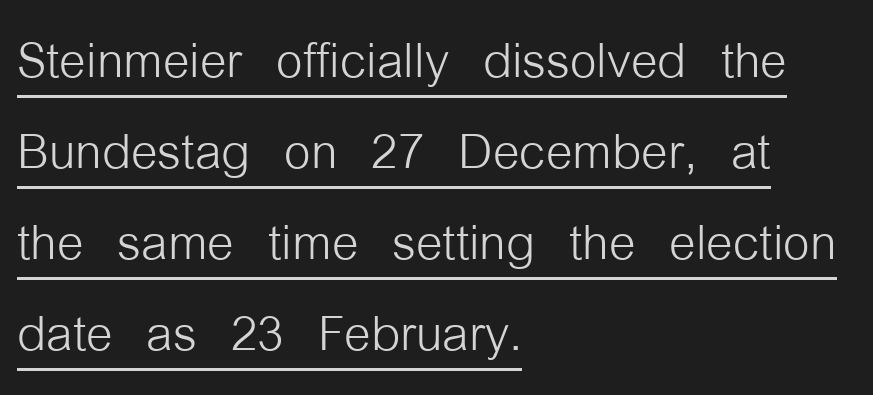
Stroke thickness stays within the range of a standard reading face or lighter. One glance says typical: line gaps are just what's usual. A sans-serif font was chosen for this passage. Proportional: the letters do not fall into vertical columns. A typesetter would call this zero additional tracking. The specimen includes a rule beneath the text block's lines.
